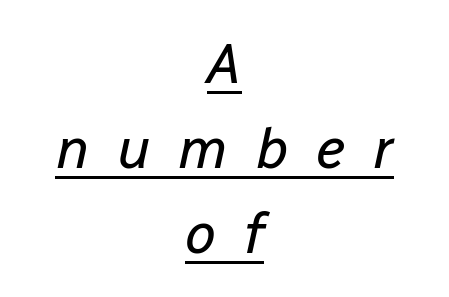
The image shows 57 px regular-weight type, italic (leaning right); set centered, normal line spacing (1.49x), unusually wide letter spacing (+0.48 em), underlined; low stroke contrast and a medium x-height.
